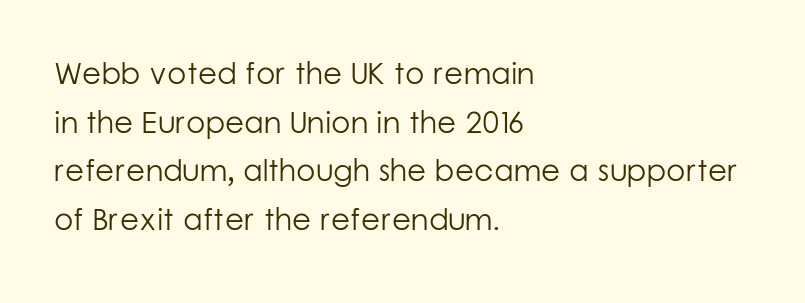
This rendering leaves character spacing at its baseline value. Is the type heavy? It reads as light-to-regular instead. A normal amount of white space separates one row of letters from the next. The letters advance in unequal steps, a hallmark of proportional type. The rendering shows plain stroke endings on the letterforms — a sans-serif design. Characters remain perfectly vertical along every line.
